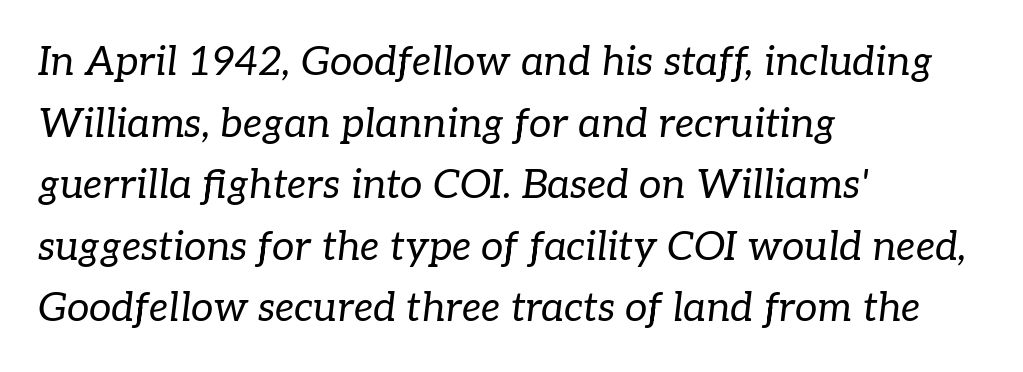
Q: Is the text bold? A: No.
Q: Is the text italic (slanted)? A: Yes, it leans right by about 7 degrees.
Q: Is the typeface a serif or a sans-serif typeface? A: Serif.
Q: Is the text underlined? A: No.
Q: How is the paragraph aligned? A: Left-aligned.
Q: Is the spacing between letters normal or unusually wide? A: Normal.
Q: Is the spacing between lines tight, normal or loose? A: Normal.
Q: Width (condensed, normal, or wide)? A: Normal.
Q: Stroke contrast? A: Low.
Q: x-height? A: Medium.
Q: Monospaced? A: No.
